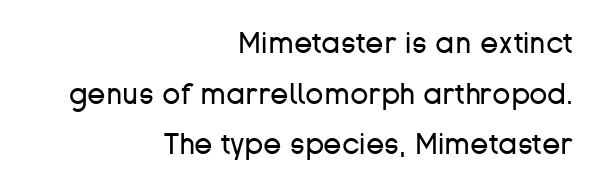
{"serif": "no", "italic": "no", "bold": "no", "weight": "regular", "width": "normal", "stroke_contrast": "low", "x_height": "medium", "monospaced": "no", "underline": "no", "align": "right", "line_spacing": "normal", "line_spacing_ratio": 1.69, "letter_spacing": "normal", "letter_spacing_em": 0.0, "glyph_px": 30}
